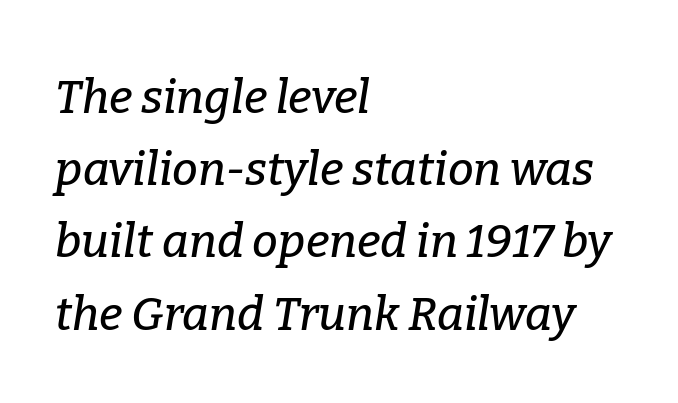
The image shows 46 px serif type, italic (leaning right); set left-aligned, normal line spacing (1.57x), normal letter spacing, not underlined; low stroke contrast and a medium x-height.
